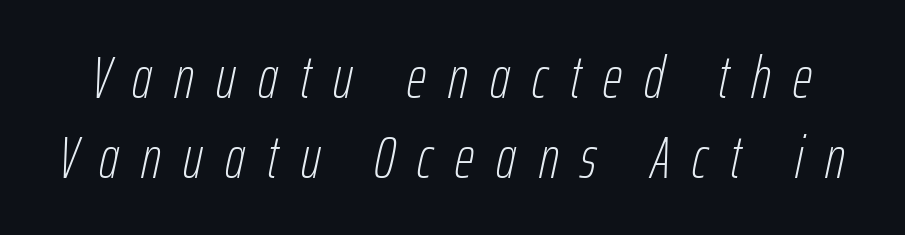
This is oblique type, the kind used for emphasis or titles. Glance below the letters and you will spot only blank space. A light-to-regular cut is what we see here. Tracking here is generous; glyphs stand well apart from one another. Is this a fixed-width face? No — the glyphs have proportional, varying widths.
